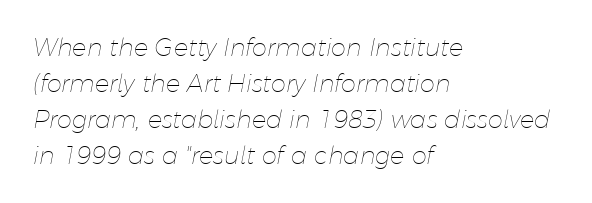
{"italic": "yes", "lean": "right", "slant_degrees": 11, "bold": "no", "underline": "no", "align": "left", "line_spacing": "normal", "line_spacing_ratio": 1.5, "letter_spacing": "normal", "letter_spacing_em": 0.0, "glyph_px": 24}
